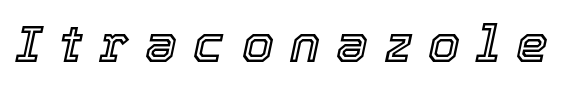
Q: Is the text italic (slanted)? A: Yes, it leans right by about 12 degrees.
Q: Is the text underlined? A: No.
Q: Is the spacing between letters normal or unusually wide? A: Unusually wide.
Q: Width (condensed, normal, or wide)? A: Normal.
Q: x-height? A: Medium.
Q: Monospaced? A: No.
